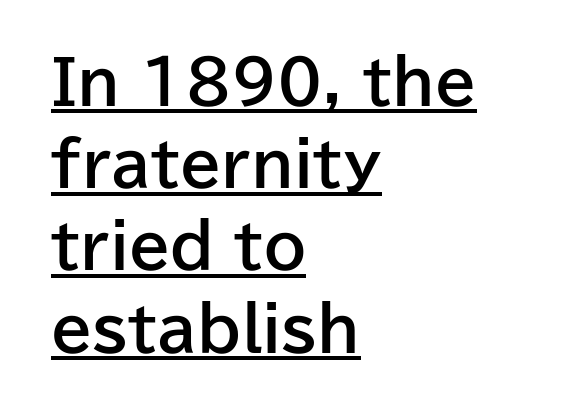
{"serif": "no", "italic": "no", "bold": "yes", "weight": "bold", "width": "normal", "stroke_contrast": "low", "x_height": "medium", "monospaced": "no", "underline": "yes", "align": "left", "line_spacing": "normal", "line_spacing_ratio": 1.37, "letter_spacing": "normal", "letter_spacing_em": 0.0, "glyph_px": 60}
